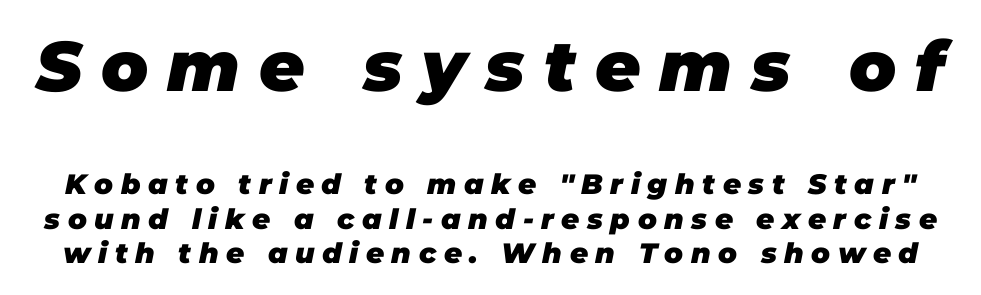
{"italic": "yes", "lean": "right", "slant_degrees": 11, "bold": "yes", "weight": "heavy", "width": "normal", "stroke_contrast": "low", "x_height": "large", "monospaced": "no", "underline": "no", "line_spacing_ratio": 1.24, "letter_spacing": "wide", "letter_spacing_em": 0.27, "larger_block": "first", "size_ratio": 2.5, "glyph_px": 70}
